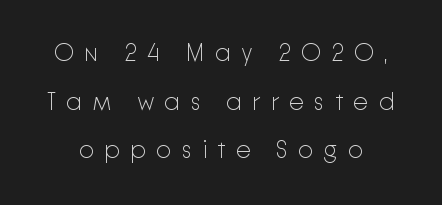
Q: Is the text bold? A: No.
Q: Is the text italic (slanted)? A: No, it is upright.
Q: Is the text underlined? A: No.
Q: Is the spacing between letters normal or unusually wide? A: Unusually wide.
Q: Is the spacing between lines tight, normal or loose? A: Loose.
